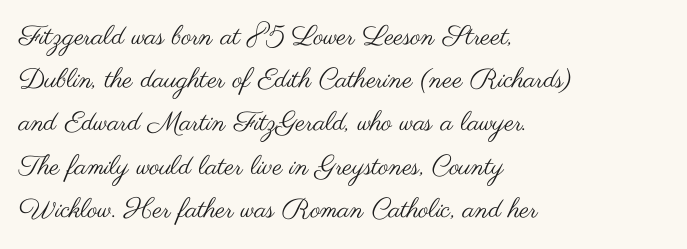
Notice how descenders clear the ascenders below comfortably — that's standard leading. Visually the block forms a straight wall on the left and a jagged coastline on the right. Descenders hang freely into open space. The type is set solid horizontally, with unmodified tracking. Heft: none added — not bold.
